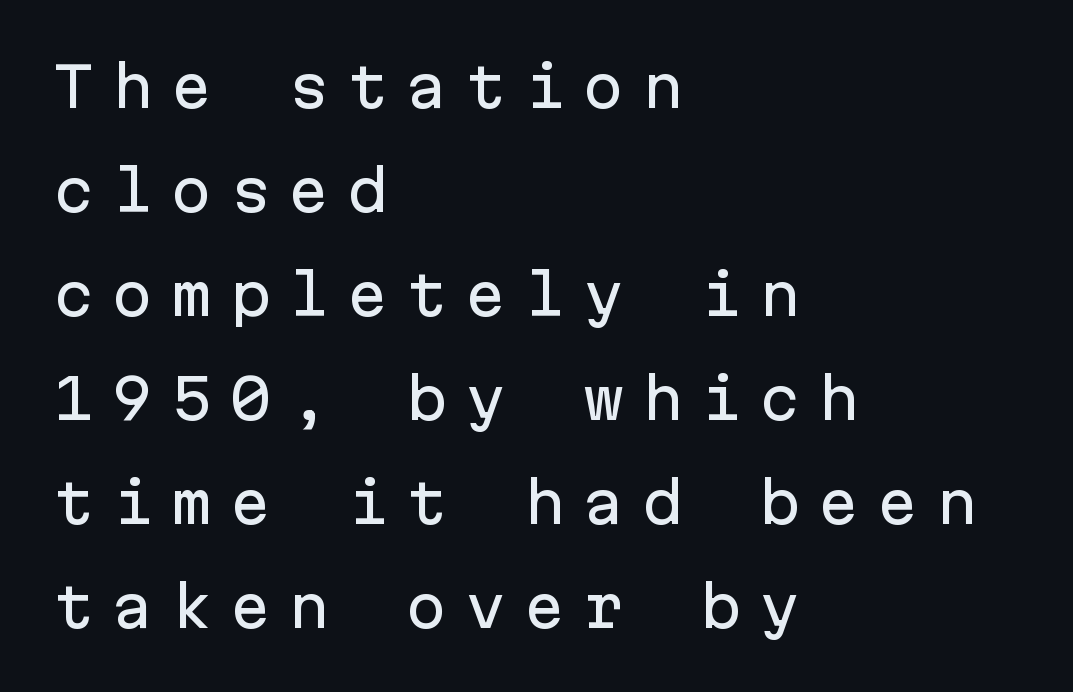
{"serif": "no", "italic": "no", "width": "normal", "stroke_contrast": "low", "x_height": "medium", "monospaced": "yes", "underline": "no", "align": "left", "line_spacing_ratio": 1.89, "letter_spacing": "wide", "letter_spacing_em": 0.32, "glyph_px": 55}
